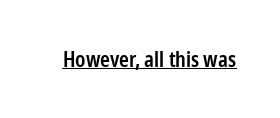
{"italic": "no", "bold": "semi", "underline": "yes", "letter_spacing": "normal", "letter_spacing_em": 0.0, "glyph_px": 21}
